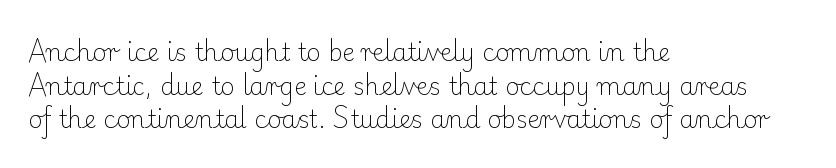
Does the copy run flush right? No — it runs flush left. Does extra space separate the letters? No, they use regular spacing. The letters look calm and open, with moderate or lighter stems. Beneath every word, the page is bare. Normally led — the rows are evenly, conventionally spaced.
